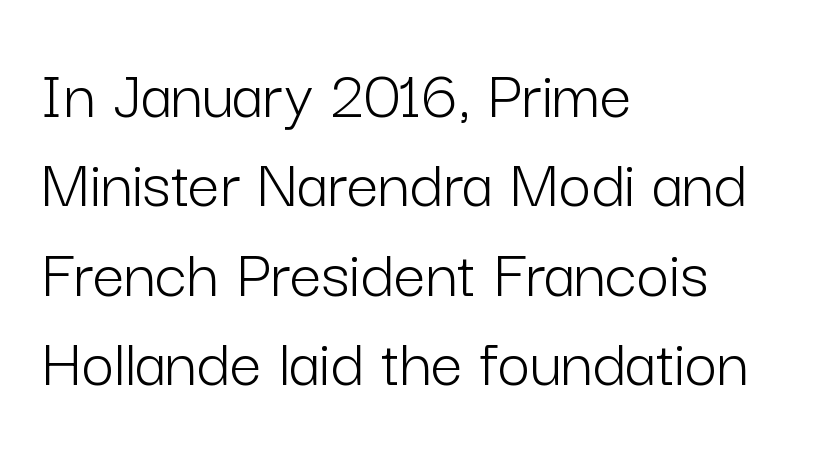
{"serif": "no", "italic": "no", "bold": "no", "weight": "light", "width": "normal", "stroke_contrast": "low", "x_height": "medium", "monospaced": "no", "underline": "no", "align": "left", "line_spacing": "normal", "line_spacing_ratio": 1.26, "letter_spacing": "normal", "letter_spacing_em": 0.0, "glyph_px": 71}
